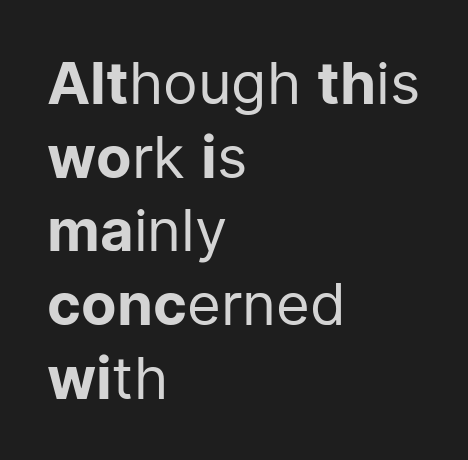
In CSS terms this would be text-align: left. Each letter's strokes conclude bluntly, with no projecting serifs. Summary of weight: not heavy and not bold. Only glyphs here, with clear space below each row.
